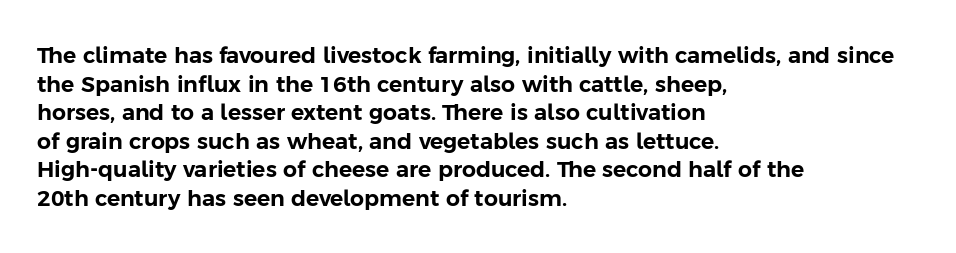
Q: Is the text italic (slanted)? A: No, it is upright.
Q: Is the text underlined? A: No.
Q: How is the paragraph aligned? A: Left-aligned.
Q: Is the spacing between letters normal or unusually wide? A: Normal.
Q: Is the spacing between lines tight, normal or loose? A: Normal.
